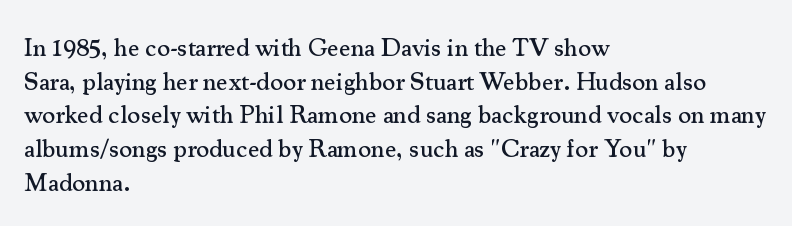
Caption: multi-line text, flush left, ragged right. The font's upright variant was chosen for this text. What stands out about the letter spacing? Nothing — it is the standard amount. Has an underline been added? It has not. This block has exactly the height ordinary leading produces.
